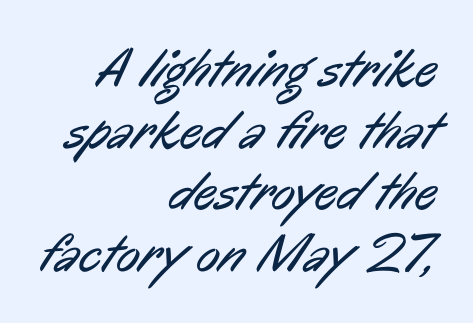
Q: Is the text bold? A: No.
Q: Is the typeface a serif or a sans-serif typeface? A: Sans-serif.
Q: Is the text underlined? A: No.
Q: How is the paragraph aligned? A: Right-aligned.
Q: Is the spacing between letters normal or unusually wide? A: Normal.
Q: Is the spacing between lines tight, normal or loose? A: Tight.
Q: Width (condensed, normal, or wide)? A: Condensed.
Q: Stroke contrast? A: Low.
Q: x-height? A: Medium.
Q: Monospaced? A: No.
